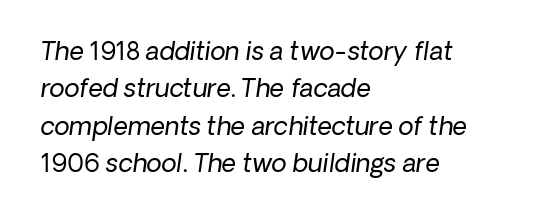
The image shows 25 px text type; set left-aligned, normal line spacing (1.5x), normal letter spacing, not underlined.
